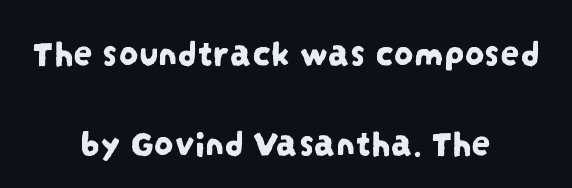
{"serif": "no", "width": "condensed", "stroke_contrast": "low", "x_height": "large", "monospaced": "no", "underline": "no", "align": "center", "line_spacing": "loose", "line_spacing_ratio": 2.3, "letter_spacing": "normal", "letter_spacing_em": 0.0, "glyph_px": 39}
